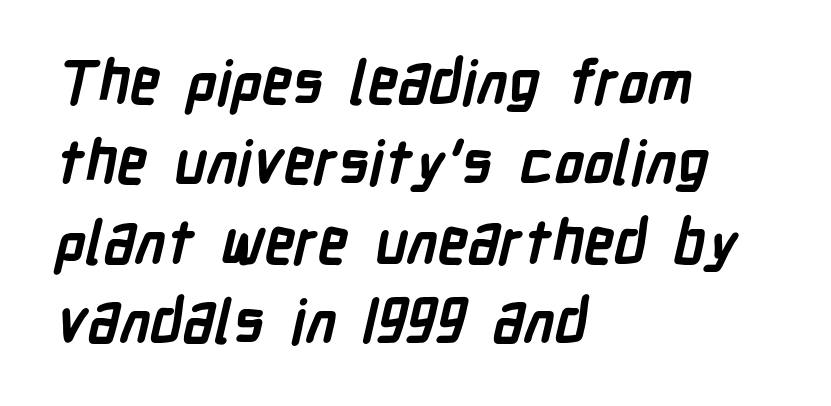
Q: Is the text bold? A: Yes.
Q: Is the typeface a serif or a sans-serif typeface? A: Sans-serif.
Q: Is the text underlined? A: No.
Q: How is the paragraph aligned? A: Left-aligned.
Q: Is the spacing between letters normal or unusually wide? A: Normal.
Q: Is the spacing between lines tight, normal or loose? A: Normal.
Q: Width (condensed, normal, or wide)? A: Condensed.
Q: Stroke contrast? A: Low.
Q: x-height? A: Medium.
Q: Monospaced? A: No.
